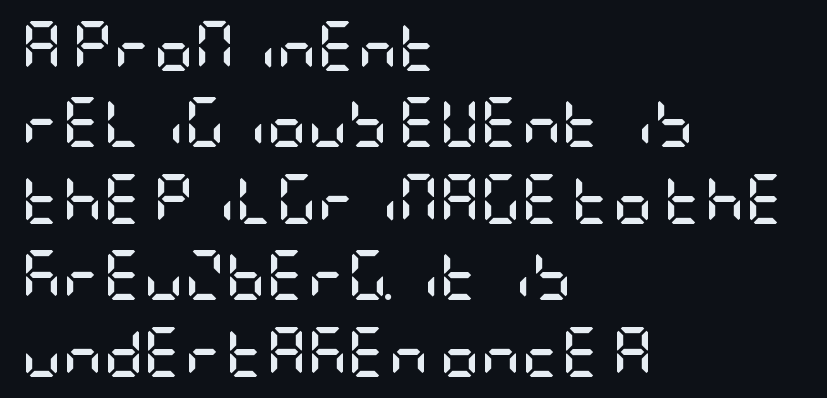
{"serif": "no", "italic": "no", "bold": "yes", "weight": "semibold", "width": "condensed", "stroke_contrast": "low", "x_height": "large", "underline": "no", "align": "left", "line_spacing": "normal", "line_spacing_ratio": 1.53, "letter_spacing": "normal", "letter_spacing_em": 0.0, "glyph_px": 50}
